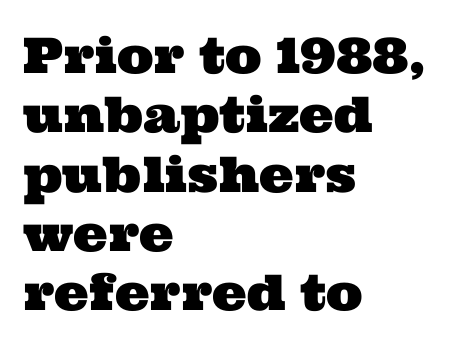
The image shows 49 px wide serif type; set left-aligned, line spacing 1.21x, normal letter spacing, not underlined; medium stroke contrast and a medium x-height.
